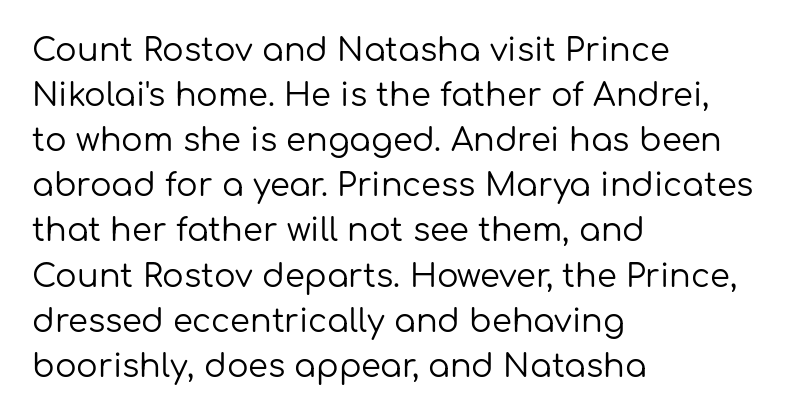
{"serif": "no", "italic": "no", "bold": "no", "weight": "regular", "width": "normal", "stroke_contrast": "low", "x_height": "medium", "monospaced": "no", "underline": "no", "align": "left", "line_spacing": "normal", "line_spacing_ratio": 1.41, "letter_spacing": "normal", "letter_spacing_em": 0.0, "glyph_px": 32}
